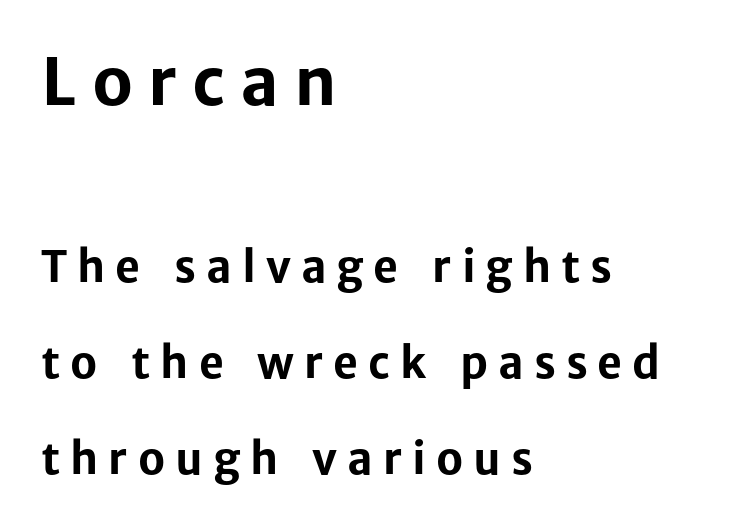
{"serif": "no", "italic": "no", "bold": "yes", "weight": "bold", "width": "normal", "stroke_contrast": "low", "x_height": "medium", "monospaced": "no", "underline": "no", "align": "left", "line_spacing": "loose", "line_spacing_ratio": 2.24, "letter_spacing": "wide", "letter_spacing_em": 0.23, "larger_block": "first", "size_ratio": 1.51, "glyph_px": 65}
